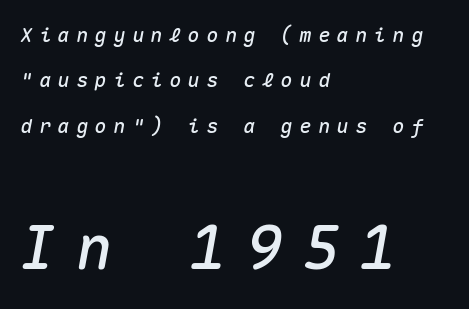
The image shows 61 px text type, italic (leaning right), monospaced; set left-aligned, loose line spacing (2.27x), unusually wide letter spacing (+0.33 em), not underlined; the second (bottom) block is 3.05x larger; medium stroke contrast and a medium x-height.
